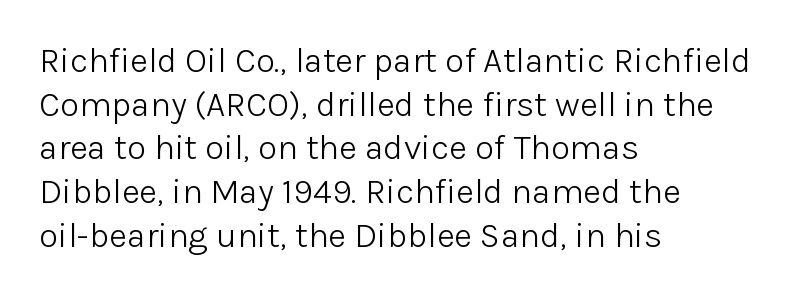
Q: Is the text bold? A: No.
Q: Is the text italic (slanted)? A: No, it is upright.
Q: Is the typeface a serif or a sans-serif typeface? A: Sans-serif.
Q: Is the text underlined? A: No.
Q: How is the paragraph aligned? A: Left-aligned.
Q: Is the spacing between letters normal or unusually wide? A: Normal.
Q: Is the spacing between lines tight, normal or loose? A: Normal.
Q: Width (condensed, normal, or wide)? A: Normal.
Q: Stroke contrast? A: Low.
Q: x-height? A: Medium.
Q: Monospaced? A: No.
